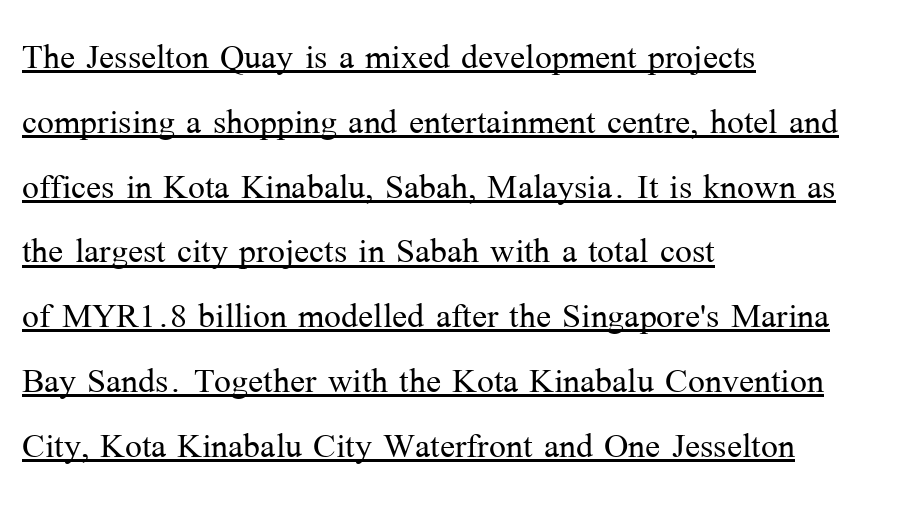
Q: Is the text bold? A: No.
Q: Is the text italic (slanted)? A: No, it is upright.
Q: Is the typeface a serif or a sans-serif typeface? A: Serif.
Q: Is the text underlined? A: Yes.
Q: How is the paragraph aligned? A: Left-aligned.
Q: Is the spacing between letters normal or unusually wide? A: Normal.
Q: Is the spacing between lines tight, normal or loose? A: Normal.
Q: Width (condensed, normal, or wide)? A: Normal.
Q: Stroke contrast? A: Medium.
Q: x-height? A: Medium.
Q: Monospaced? A: No.
